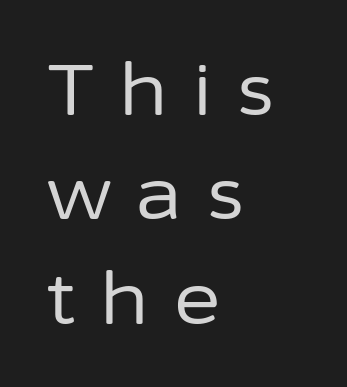
Lines of text with bare space underneath. Stems here are at most as thick as an everyday book face. Style check: upright. The passage shown has open, widely tracked lettering throughout. These lines stack with their left ends in a neat column.
